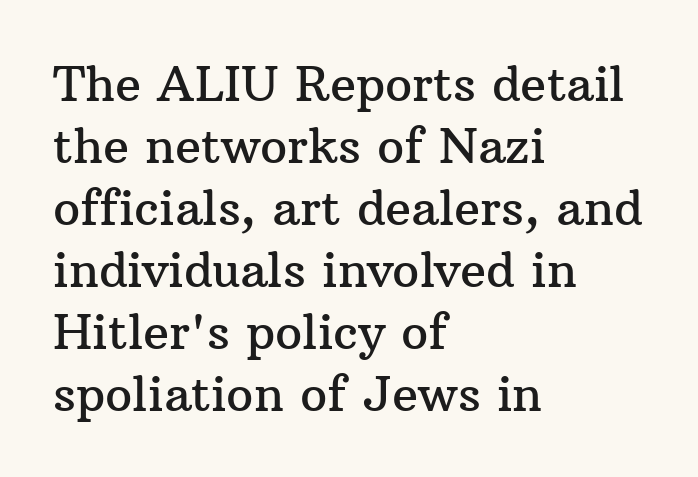
Q: Is the text italic (slanted)? A: No, it is upright.
Q: Is the typeface a serif or a sans-serif typeface? A: Serif.
Q: Is the text underlined? A: No.
Q: How is the paragraph aligned? A: Left-aligned.
Q: Is the spacing between letters normal or unusually wide? A: Normal.
Q: Is the spacing between lines tight, normal or loose? A: Normal.
Q: Width (condensed, normal, or wide)? A: Normal.
Q: Stroke contrast? A: Medium.
Q: x-height? A: Medium.
Q: Monospaced? A: No.
